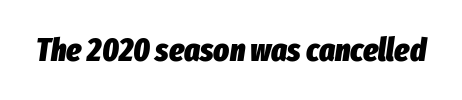
{"italic": "yes", "lean": "right", "slant_degrees": 8, "bold": "yes", "weight": "heavy", "width": "condensed", "stroke_contrast": "low", "x_height": "medium", "monospaced": "no", "underline": "no", "letter_spacing": "normal", "letter_spacing_em": 0.0, "glyph_px": 33}
